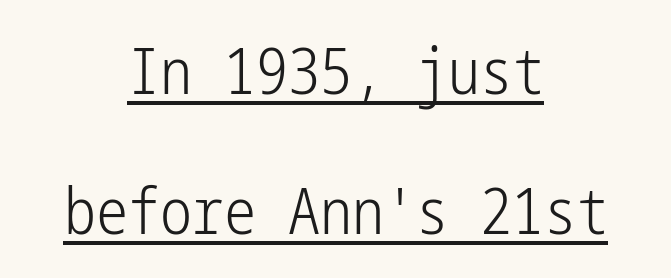
The gaps between neighbouring characters are ordinary and unremarkable. Looks like someone drew a line under every word here. The letters stand upright; this is a roman face. The face looks like a standard text weight, possibly lighter. Loosely led — the rows are spread out. Horizontally, the lines are justified to the midpoint only.
